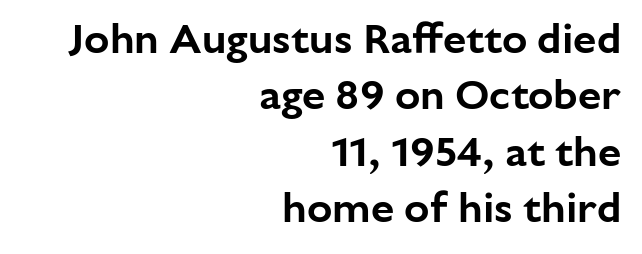
The image shows 42 px sans-serif type, upright; set right-aligned, normal line spacing (1.34x), normal letter spacing, not underlined; low stroke contrast and a medium x-height.
